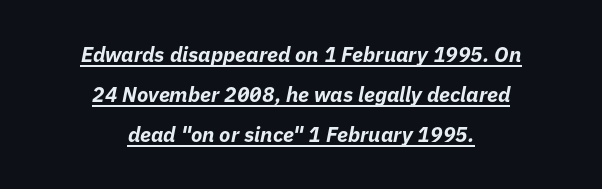
Q: Is the text bold? A: Yes.
Q: Is the text italic (slanted)? A: Yes, it leans right by about 11 degrees.
Q: Is the text underlined? A: Yes.
Q: How is the paragraph aligned? A: Centered.
Q: Is the spacing between letters normal or unusually wide? A: Normal.
Q: Is the spacing between lines tight, normal or loose? A: Loose.
